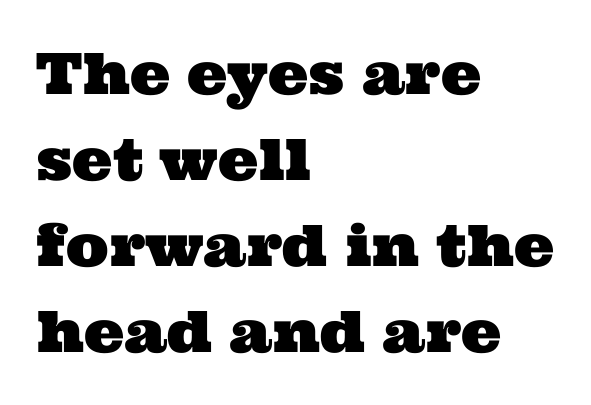
The paragraph shown leans on its left margin. The rows are spaced the way most documents space them. Honestly, there is no underline to notice here at all. Unlike a clean sans, this face finishes its strokes with serifs. Standard letterfit; no display-style spreading of the glyphs.
